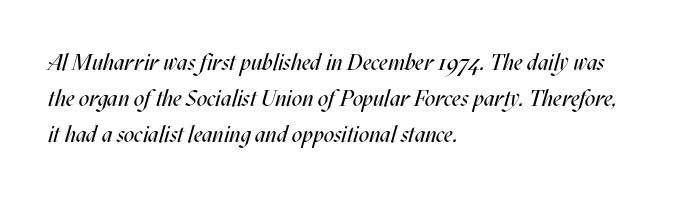
{"italic": "yes", "lean": "right", "slant_degrees": 17, "bold": "no", "underline": "no", "align": "left", "line_spacing": "normal", "line_spacing_ratio": 1.57, "letter_spacing": "normal", "letter_spacing_em": 0.0, "glyph_px": 23}
